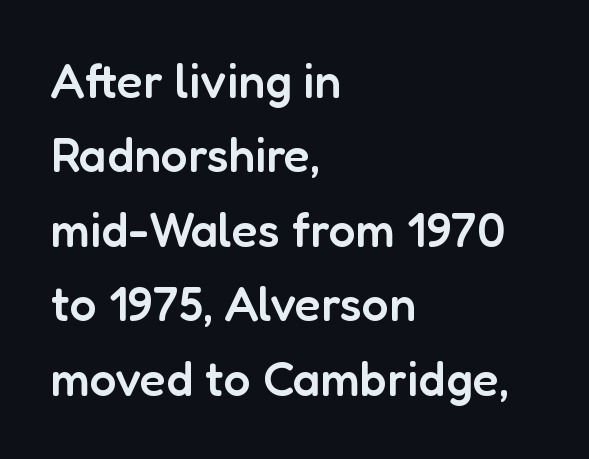
{"serif": "no", "italic": "no", "bold": "semi", "weight": "semibold", "width": "normal", "stroke_contrast": "low", "x_height": "medium", "monospaced": "no", "underline": "no", "align": "left", "line_spacing": "normal", "line_spacing_ratio": 1.55, "letter_spacing": "normal", "letter_spacing_em": 0.0, "glyph_px": 48}
